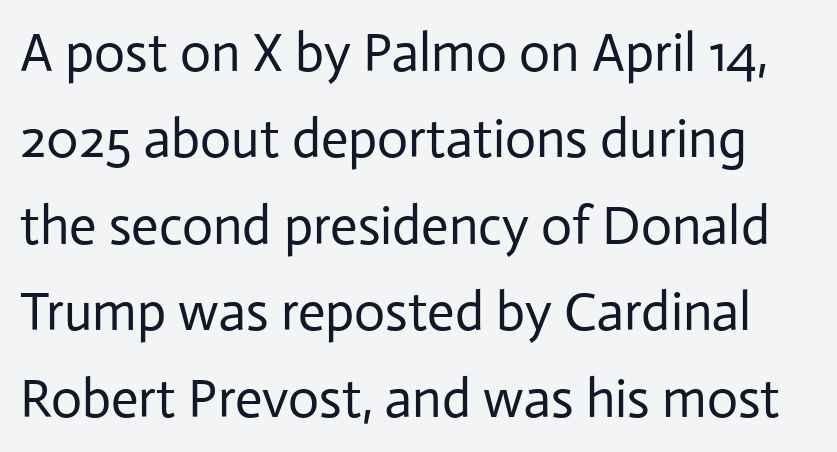
Q: Is the text bold? A: No.
Q: Is the text italic (slanted)? A: No, it is upright.
Q: Is the typeface a serif or a sans-serif typeface? A: Sans-serif.
Q: Is the text underlined? A: No.
Q: Is the spacing between letters normal or unusually wide? A: Normal.
Q: Is the spacing between lines tight, normal or loose? A: Normal.
Q: Width (condensed, normal, or wide)? A: Normal.
Q: Stroke contrast? A: Low.
Q: x-height? A: Medium.
Q: Monospaced? A: No.
